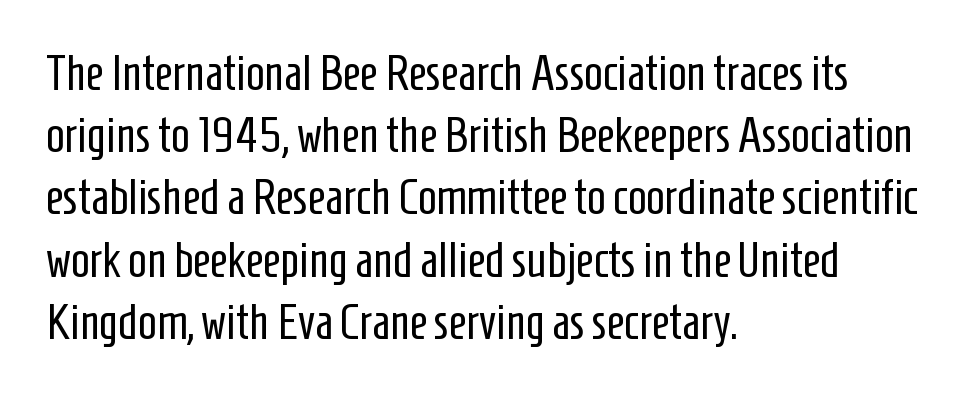
{"serif": "no", "italic": "no", "bold": "no", "weight": "regular", "width": "condensed", "stroke_contrast": "low", "x_height": "medium", "monospaced": "no", "underline": "no", "align": "left", "line_spacing": "normal", "line_spacing_ratio": 1.27, "letter_spacing": "normal", "letter_spacing_em": 0.0, "glyph_px": 49}
